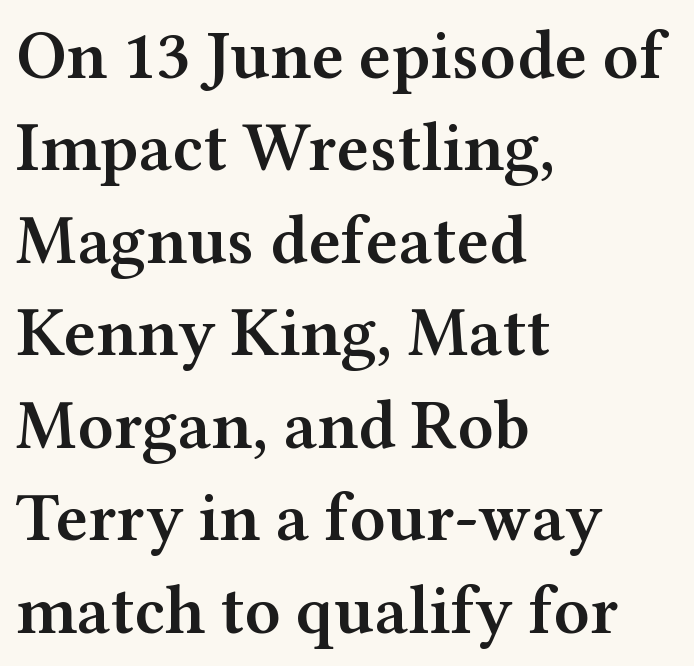
Quick note: underline off. Nothing unusual about the tracking: characters are spaced as the font intends. This rendering employs a face with finishing strokes, i.e., a serif. The passage shown is typed in a proportional face where columns would drift. The lines are quadded left. The line-height multiplier appears to be the usual default.
